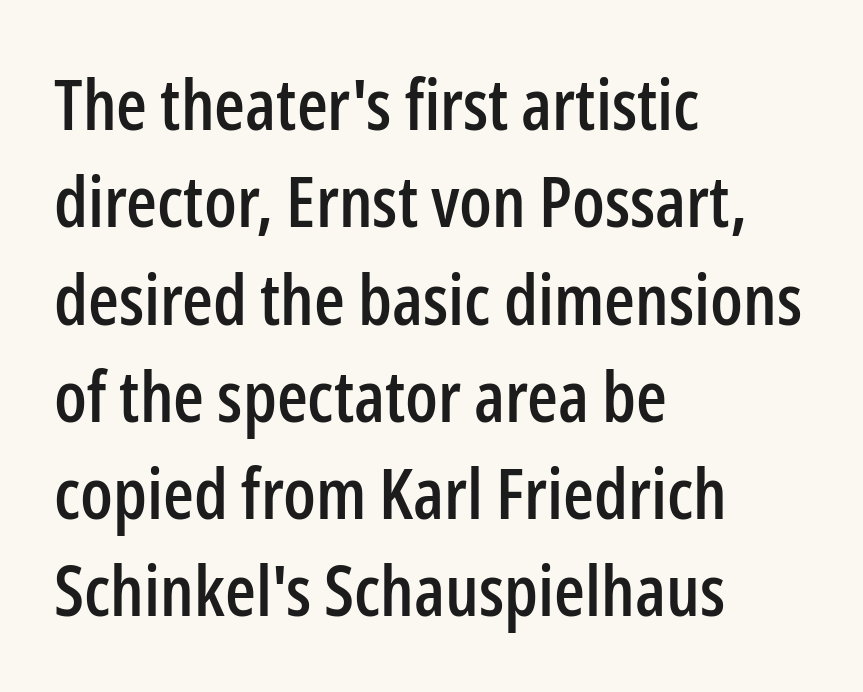
The image shows 71 px condensed sans-serif type, upright; set left-aligned, normal line spacing (1.37x), normal letter spacing, not underlined; low stroke contrast and a medium x-height.
